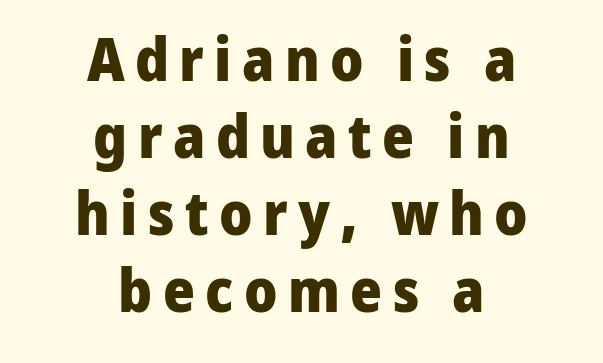
The image shows 61 px heavy sans-serif type, upright; set centered, normal line spacing (1.26x), not underlined; low stroke contrast and a medium x-height.
